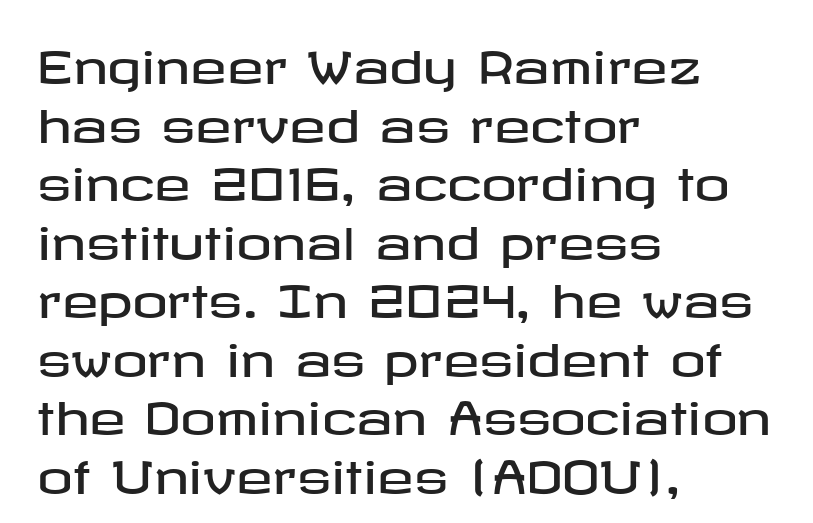
Q: Is the text italic (slanted)? A: No, it is upright.
Q: Is the typeface a serif or a sans-serif typeface? A: Sans-serif.
Q: Is the text underlined? A: No.
Q: How is the paragraph aligned? A: Left-aligned.
Q: Is the spacing between letters normal or unusually wide? A: Normal.
Q: Is the spacing between lines tight, normal or loose? A: Normal.
Q: Width (condensed, normal, or wide)? A: Wide.
Q: Stroke contrast? A: Low.
Q: x-height? A: Medium.
